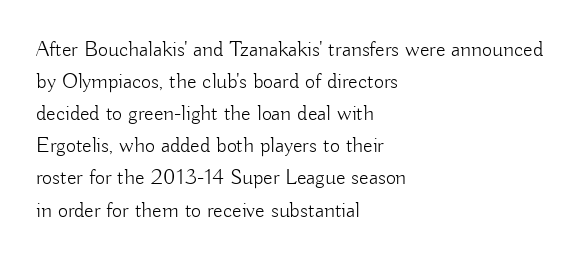
Weight: in the light-to-regular range. These lines keep a tight, regular rhythm from letter to letter. Any mark beneath the type? The region is blank. Left-aligned paragraph, ragged on the right. If you drew a line through each stem, it would be perfectly vertical. Honestly, the row spacing looks completely unremarkable.
